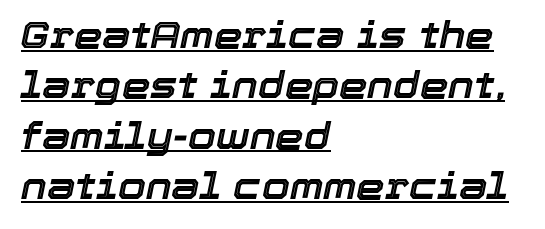
Successive baselines arrive at the customary interval. Caption: multi-line text, flush left, ragged right. Italic? Definitely — the glyphs are oblique. The face used here appears with an underline applied. Here the glyphs are tracked normally, forming tight word shapes. Spacing verdict: proportional, widths tailored to each character.
